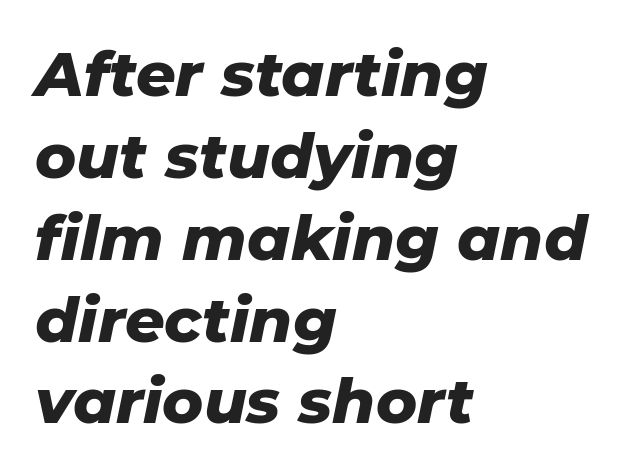
The image shows 62 px heavy type, italic (leaning right); set left-aligned, normal line spacing (1.32x), normal letter spacing, not underlined; low stroke contrast and a medium x-height.
